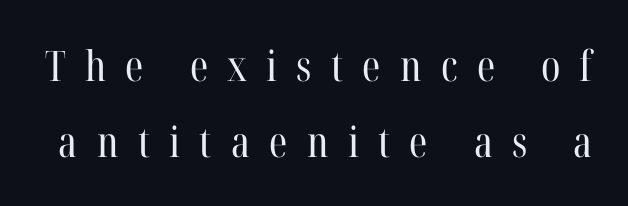
{"serif": "yes", "italic": "no", "bold": "no", "weight": "regular", "width": "condensed", "stroke_contrast": "high", "x_height": "medium", "monospaced": "no", "underline": "no", "line_spacing_ratio": 1.8, "letter_spacing": "wide", "letter_spacing_em": 0.46, "glyph_px": 42}
